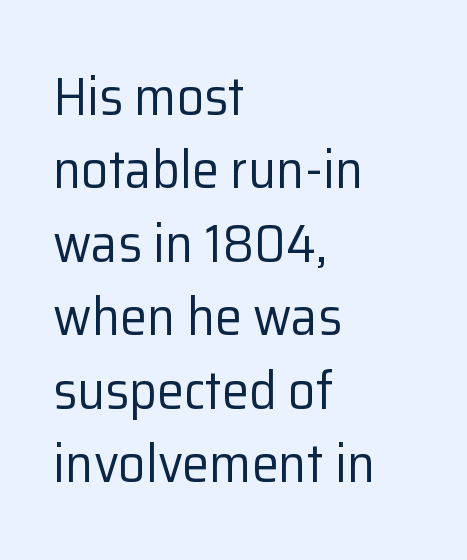
Q: Is the text bold? A: No.
Q: Is the text italic (slanted)? A: No, it is upright.
Q: Is the typeface a serif or a sans-serif typeface? A: Sans-serif.
Q: Is the text underlined? A: No.
Q: How is the paragraph aligned? A: Left-aligned.
Q: Is the spacing between letters normal or unusually wide? A: Normal.
Q: Is the spacing between lines tight, normal or loose? A: Normal.
Q: Width (condensed, normal, or wide)? A: Normal.
Q: Stroke contrast? A: Low.
Q: x-height? A: Medium.
Q: Monospaced? A: No.
